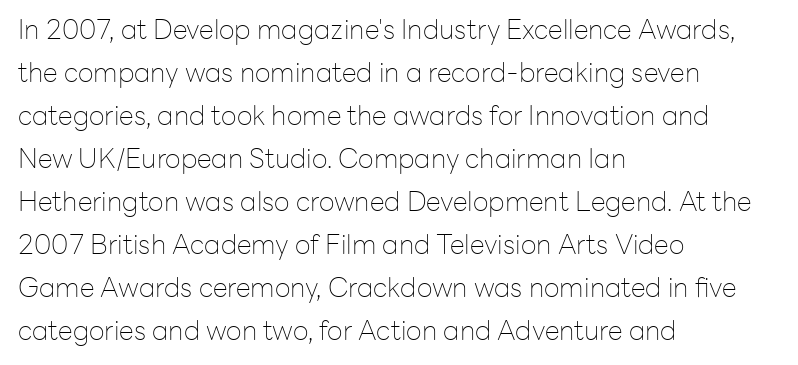
Line beginnings align vertically; line endings do not. Quick note: not italic, upright. No chunkiness to these letters — they're not bold. Default kerning and tracking; the words read as compact shapes.
